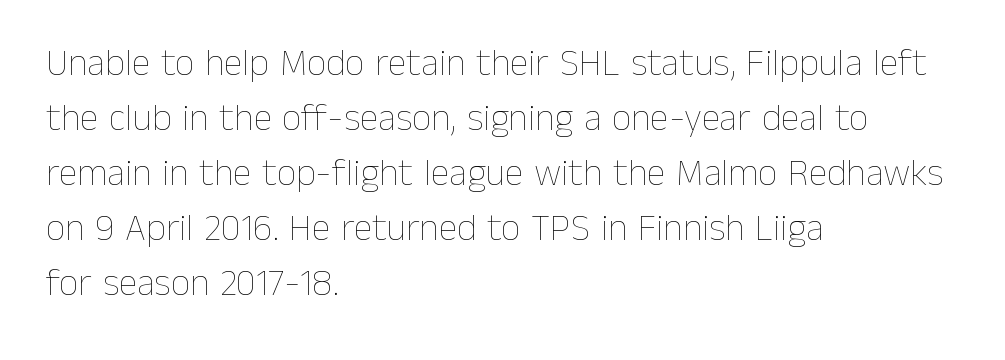
The passage shown is typed in a proportional face where columns would drift. Underlining? Definitely not there. Short and long lines alike share a common starting point at left. The type is set solid horizontally, with unmodified tracking.
